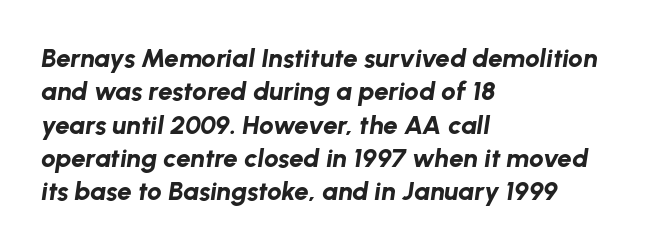
The image shows 26 px bold type, italic (leaning right); set left-aligned, normal line spacing (1.28x), normal letter spacing, not underlined.
